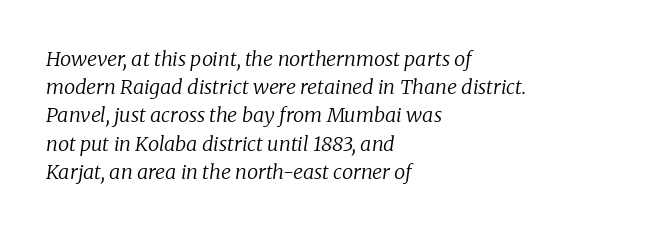
Q: Is the text bold? A: No.
Q: Is the text italic (slanted)? A: Yes, it leans right by about 8 degrees.
Q: Is the text underlined? A: No.
Q: How is the paragraph aligned? A: Left-aligned.
Q: Is the spacing between letters normal or unusually wide? A: Normal.
Q: Is the spacing between lines tight, normal or loose? A: Normal.
